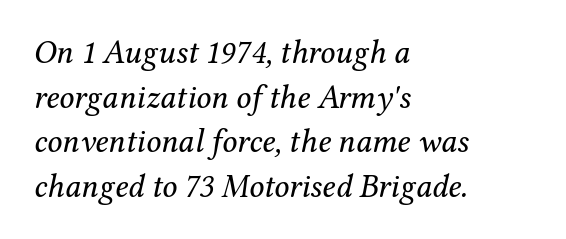
The image shows 33 px regular-weight serif type, italic (leaning right); set left-aligned, normal line spacing (1.35x), normal letter spacing, not underlined; medium stroke contrast and a medium x-height.
